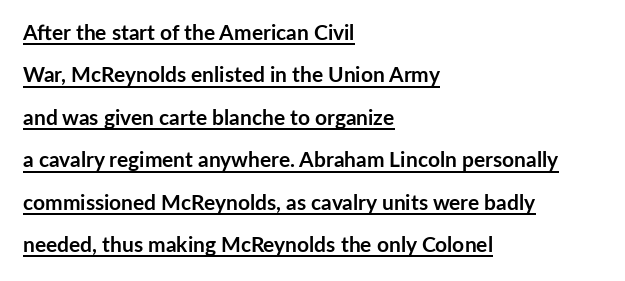
The image shows 21 px bold type, upright; set left-aligned, loose line spacing (2.02x), normal letter spacing, underlined.
